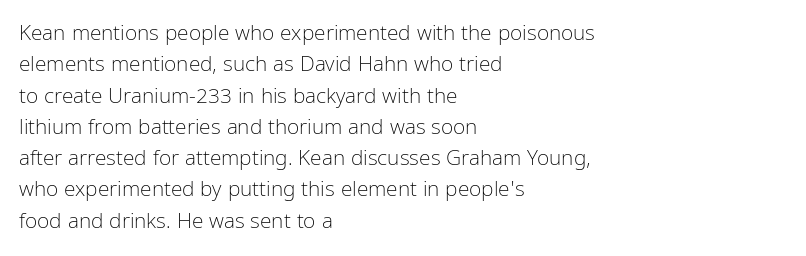
The image shows 21 px text type, upright; set left-aligned, normal line spacing (1.49x), normal letter spacing, not underlined.
